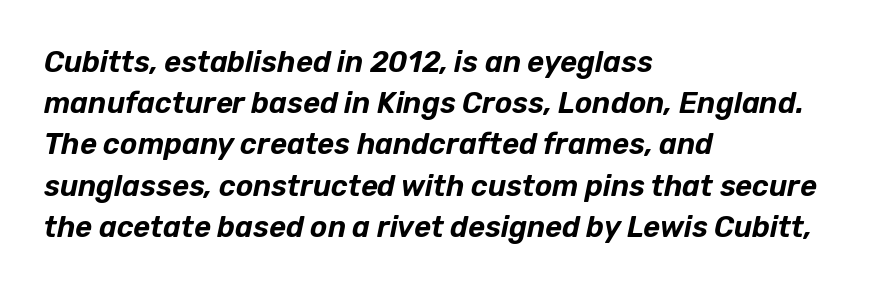
Q: Is the text italic (slanted)? A: Yes, it leans right by about 12 degrees.
Q: Is the text underlined? A: No.
Q: How is the paragraph aligned? A: Left-aligned.
Q: Is the spacing between letters normal or unusually wide? A: Normal.
Q: Is the spacing between lines tight, normal or loose? A: Normal.
Q: Width (condensed, normal, or wide)? A: Normal.
Q: Stroke contrast? A: Low.
Q: x-height? A: Medium.
Q: Monospaced? A: No.
